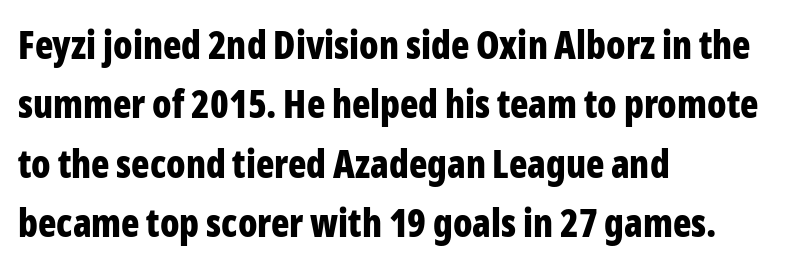
Q: Is the text bold? A: Yes.
Q: Is the text italic (slanted)? A: No, it is upright.
Q: Is the typeface a serif or a sans-serif typeface? A: Sans-serif.
Q: Is the text underlined? A: No.
Q: How is the paragraph aligned? A: Left-aligned.
Q: Is the spacing between letters normal or unusually wide? A: Normal.
Q: Is the spacing between lines tight, normal or loose? A: Normal.
Q: Width (condensed, normal, or wide)? A: Condensed.
Q: Stroke contrast? A: Low.
Q: x-height? A: Medium.
Q: Monospaced? A: No.
